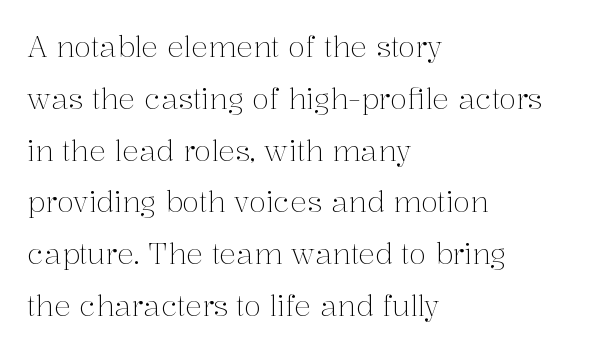
The image shows 28 px light serif type, upright; set left-aligned, line spacing 1.85x, normal letter spacing, not underlined; medium stroke contrast and a medium x-height.
